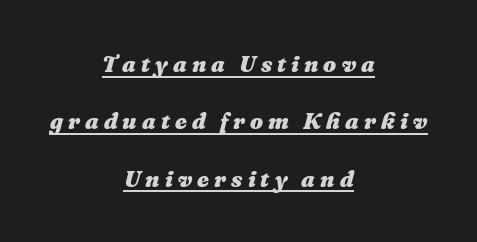
{"italic": "yes", "lean": "right", "slant_degrees": 16, "bold": "yes", "underline": "yes", "align": "center", "line_spacing": "loose", "line_spacing_ratio": 2.49, "letter_spacing": "wide", "letter_spacing_em": 0.22, "glyph_px": 23}
